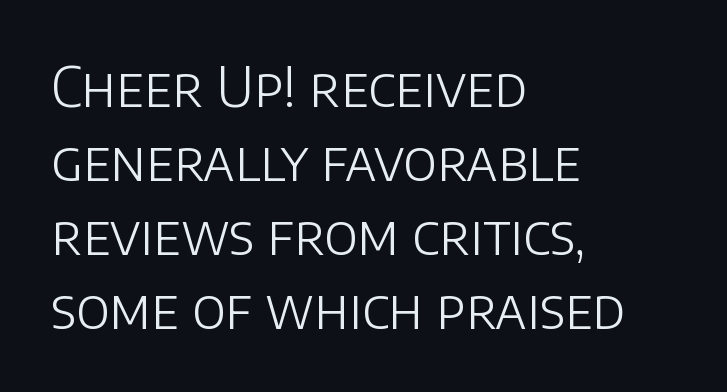
Q: Is the text bold? A: No.
Q: Is the text italic (slanted)? A: No, it is upright.
Q: Is the typeface a serif or a sans-serif typeface? A: Sans-serif.
Q: Is the text underlined? A: No.
Q: How is the paragraph aligned? A: Left-aligned.
Q: Is the spacing between letters normal or unusually wide? A: Normal.
Q: Is the spacing between lines tight, normal or loose? A: Normal.
Q: Width (condensed, normal, or wide)? A: Normal.
Q: Stroke contrast? A: Low.
Q: x-height? A: Large.
Q: Monospaced? A: No.
